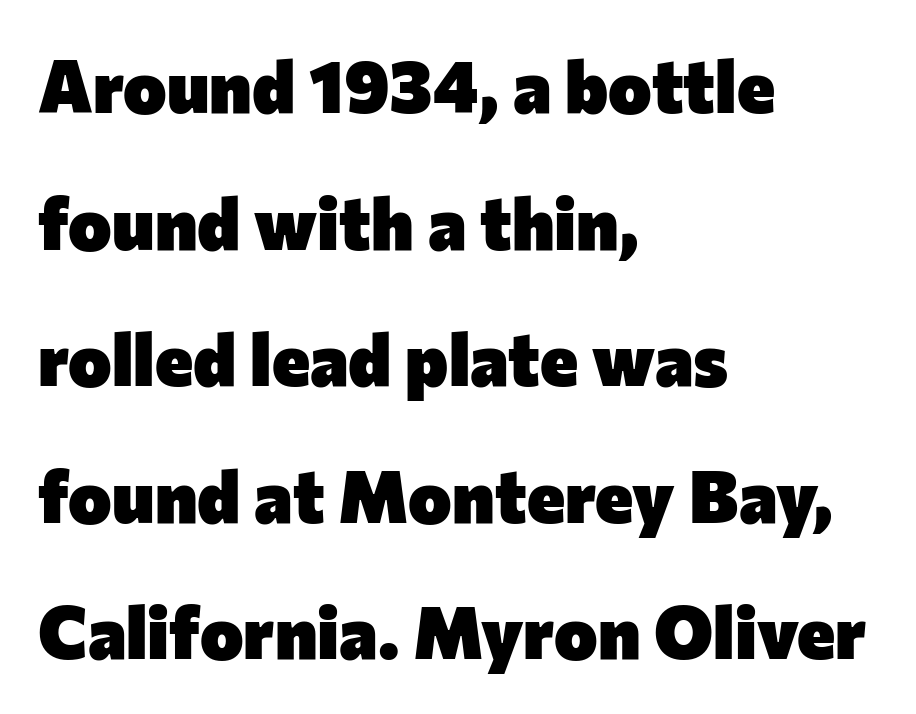
{"serif": "no", "italic": "no", "bold": "yes", "weight": "heavy", "width": "normal", "stroke_contrast": "low", "x_height": "medium", "monospaced": "no", "underline": "no", "align": "left", "line_spacing_ratio": 1.87, "letter_spacing": "normal", "letter_spacing_em": 0.0, "glyph_px": 73}
